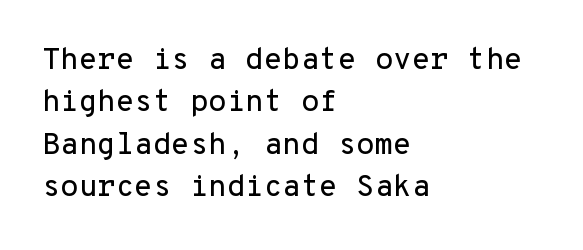
Q: Is the text italic (slanted)? A: No, it is upright.
Q: Is the typeface a serif or a sans-serif typeface? A: Sans-serif.
Q: Is the text underlined? A: No.
Q: How is the paragraph aligned? A: Left-aligned.
Q: Is the spacing between letters normal or unusually wide? A: Normal.
Q: Is the spacing between lines tight, normal or loose? A: Normal.
Q: Width (condensed, normal, or wide)? A: Normal.
Q: Stroke contrast? A: Low.
Q: x-height? A: Medium.
Q: Monospaced? A: Yes.
